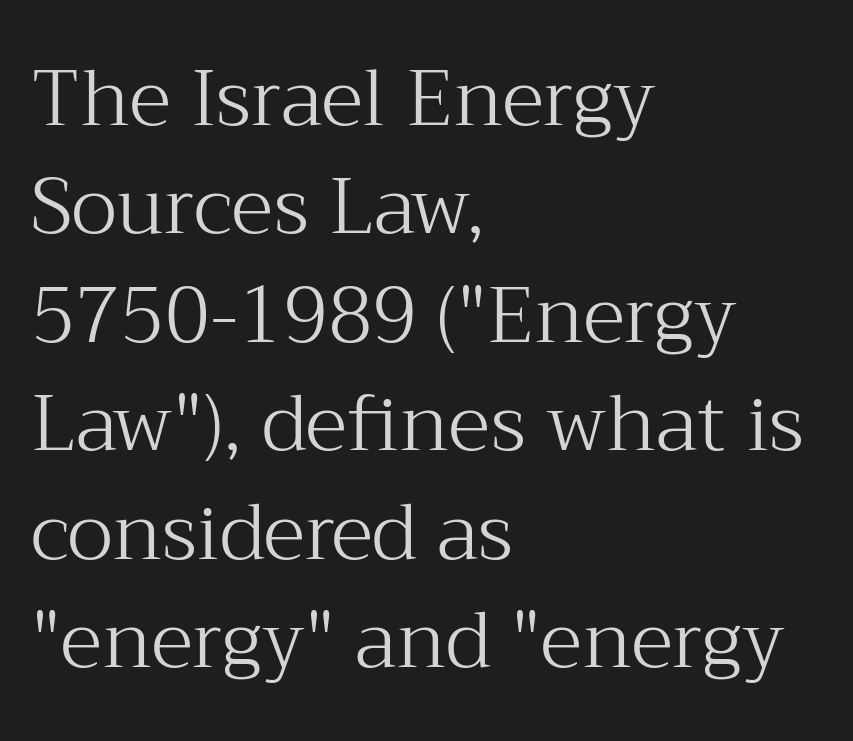
Q: Is the text bold? A: No.
Q: Is the text italic (slanted)? A: No, it is upright.
Q: Is the typeface a serif or a sans-serif typeface? A: Serif.
Q: Is the text underlined? A: No.
Q: How is the paragraph aligned? A: Left-aligned.
Q: Is the spacing between letters normal or unusually wide? A: Normal.
Q: Is the spacing between lines tight, normal or loose? A: Normal.
Q: Width (condensed, normal, or wide)? A: Normal.
Q: Stroke contrast? A: Medium.
Q: x-height? A: Medium.
Q: Monospaced? A: No.
